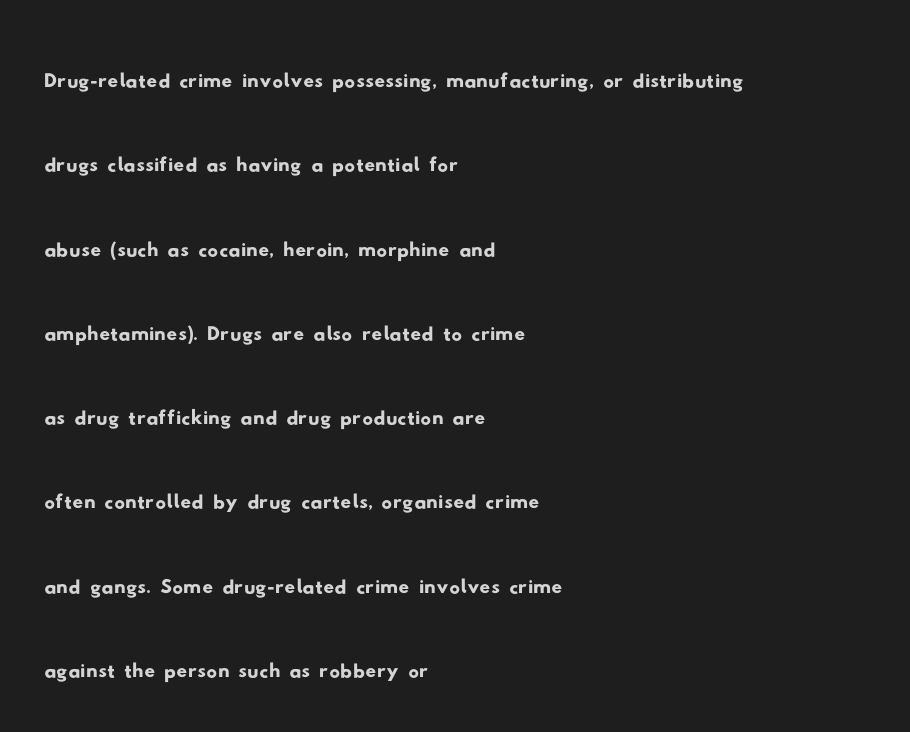
Q: Is the typeface a serif or a sans-serif typeface? A: Sans-serif.
Q: Is the text underlined? A: No.
Q: How is the paragraph aligned? A: Left-aligned.
Q: Is the spacing between letters normal or unusually wide? A: Normal.
Q: Is the spacing between lines tight, normal or loose? A: Normal.
Q: Width (condensed, normal, or wide)? A: Wide.
Q: Stroke contrast? A: Low.
Q: x-height? A: Small.
Q: Monospaced? A: No.
